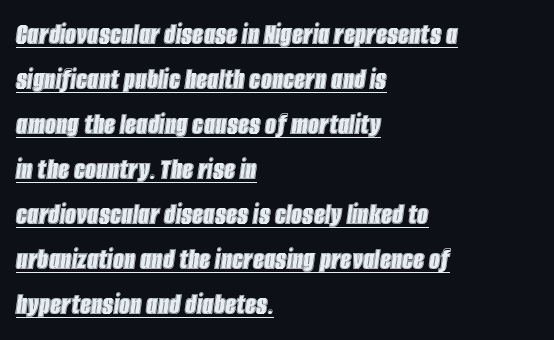
{"italic": "yes", "lean": "right", "slant_degrees": 8, "width": "condensed", "x_height": "large", "monospaced": "no", "underline": "yes", "align": "left", "line_spacing": "normal", "line_spacing_ratio": 1.45, "letter_spacing": "normal", "letter_spacing_em": 0.0, "glyph_px": 31}
